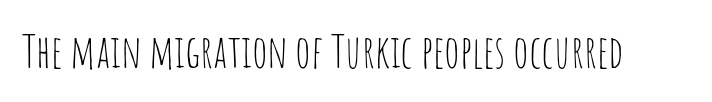
Classification — sans serif. Looks like regular typesetting: each glyph gets only the width it needs. Plain, unruled lines of type. There is no visible air inserted between adjacent glyphs.
